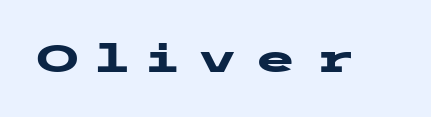
{"serif": "no", "italic": "no", "bold": "yes", "weight": "heavy", "width": "wide", "stroke_contrast": "low", "x_height": "medium", "underline": "no", "letter_spacing": "wide", "letter_spacing_em": 0.4, "glyph_px": 39}
